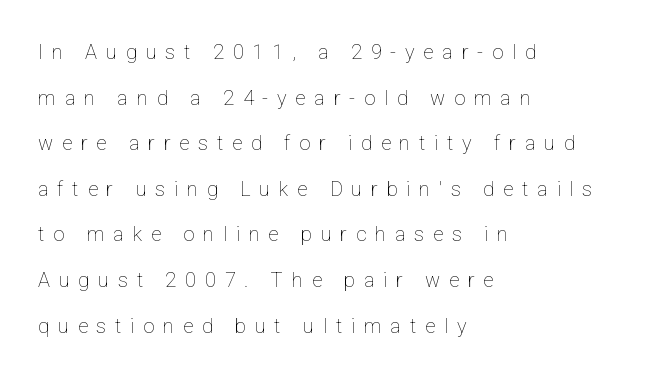
Q: Is the text bold? A: No.
Q: Is the text italic (slanted)? A: No, it is upright.
Q: Is the text underlined? A: No.
Q: How is the paragraph aligned? A: Left-aligned.
Q: Is the spacing between letters normal or unusually wide? A: Unusually wide.
Q: Is the spacing between lines tight, normal or loose? A: Loose.
